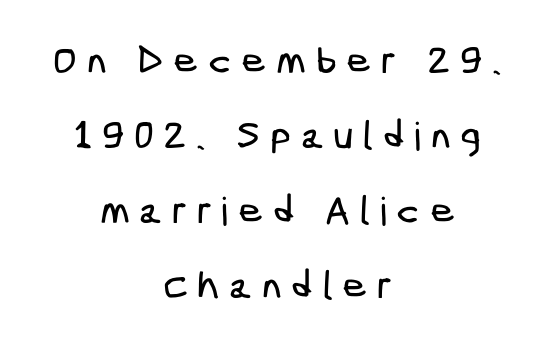
The image shows 39 px condensed sans-serif type; set centered, loose line spacing (1.92x), unusually wide letter spacing (+0.24 em), not underlined; low stroke contrast and a medium x-height.
